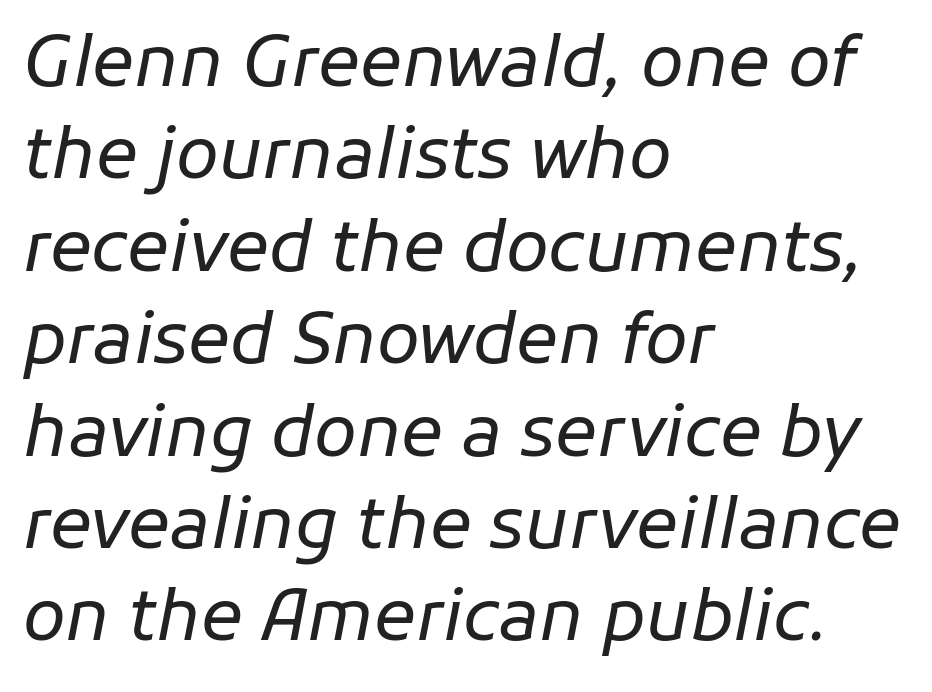
{"italic": "yes", "lean": "right", "slant_degrees": 11, "bold": "no", "weight": "regular", "width": "normal", "stroke_contrast": "low", "x_height": "medium", "monospaced": "no", "underline": "no", "align": "left", "line_spacing": "normal", "line_spacing_ratio": 1.32, "letter_spacing": "normal", "letter_spacing_em": 0.0, "glyph_px": 70}
